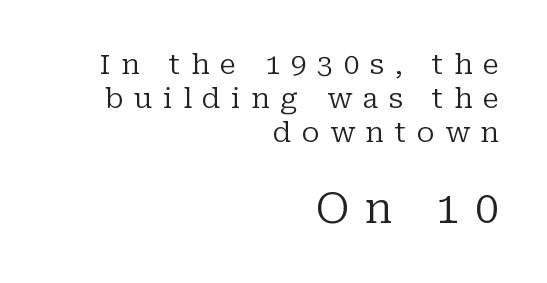
The text was rendered using a seriffed face with decorative stroke endings. Weight: not bold — regular or lighter. Character widths vary here, with narrow letters taking less room than wide ones. Look at the glyph heights: the lower group is clearly the bigger setting. A flush-right, rag-left setting is used for this passage.
